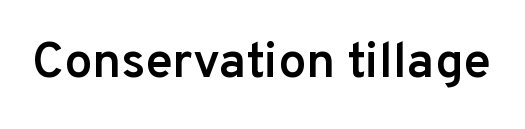
{"serif": "no", "italic": "no", "bold": "semi", "weight": "semibold", "width": "normal", "stroke_contrast": "low", "x_height": "medium", "monospaced": "no", "underline": "no", "letter_spacing": "normal", "letter_spacing_em": 0.0, "glyph_px": 50}
